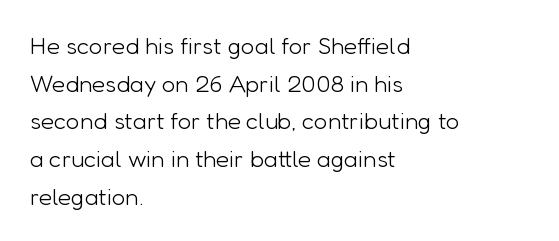
{"italic": "no", "bold": "no", "underline": "no", "align": "left", "line_spacing": "normal", "line_spacing_ratio": 1.57, "letter_spacing": "normal", "letter_spacing_em": 0.0, "glyph_px": 24}
